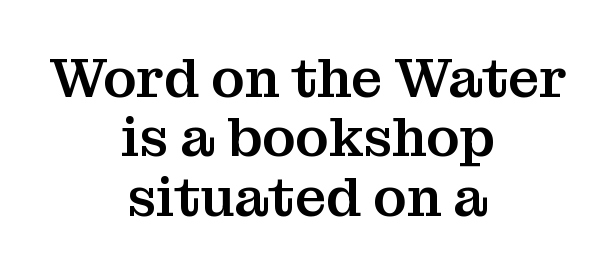
The image shows 55 px serif type, upright; set centered, tight line spacing (1.08x), normal letter spacing, not underlined; medium stroke contrast and a medium x-height.
